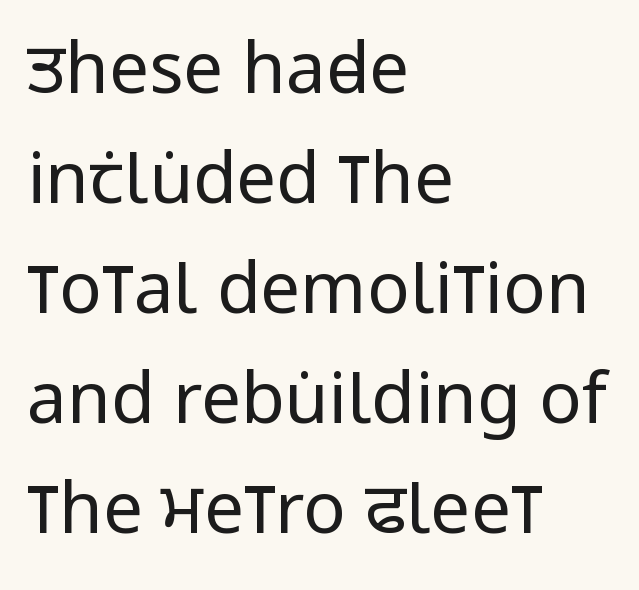
Q: Is the text bold? A: No.
Q: Is the text italic (slanted)? A: No, it is upright.
Q: Is the typeface a serif or a sans-serif typeface? A: Sans-serif.
Q: Is the text underlined? A: No.
Q: How is the paragraph aligned? A: Left-aligned.
Q: Is the spacing between letters normal or unusually wide? A: Normal.
Q: Is the spacing between lines tight, normal or loose? A: Normal.
Q: Width (condensed, normal, or wide)? A: Condensed.
Q: Stroke contrast? A: Low.
Q: x-height? A: Large.
Q: Monospaced? A: No.
